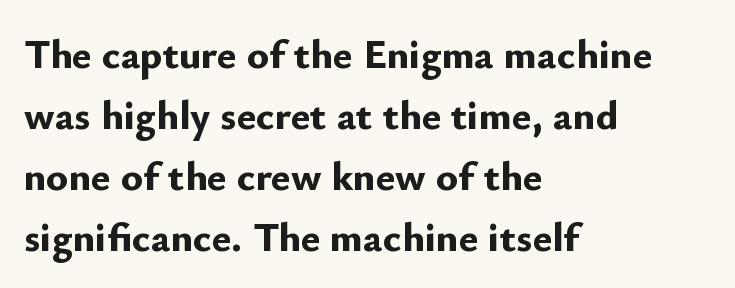
Q: Is the text bold? A: Yes.
Q: Is the text italic (slanted)? A: No, it is upright.
Q: Is the typeface a serif or a sans-serif typeface? A: Sans-serif.
Q: Is the text underlined? A: No.
Q: How is the paragraph aligned? A: Left-aligned.
Q: Is the spacing between letters normal or unusually wide? A: Normal.
Q: Is the spacing between lines tight, normal or loose? A: Normal.
Q: Width (condensed, normal, or wide)? A: Normal.
Q: Stroke contrast? A: Low.
Q: x-height? A: Small.
Q: Monospaced? A: No.
